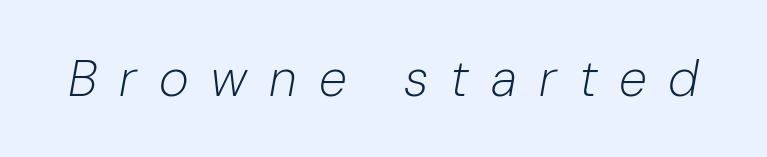
The image shows 51 px light type, italic (leaning right); set unusually wide letter spacing (+0.43 em), not underlined; low stroke contrast and a medium x-height.
